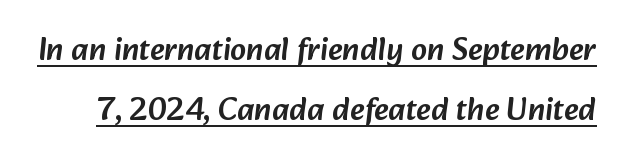
Q: Is the typeface a serif or a sans-serif typeface? A: Sans-serif.
Q: Is the text underlined? A: Yes.
Q: Is the spacing between letters normal or unusually wide? A: Normal.
Q: Width (condensed, normal, or wide)? A: Normal.
Q: Stroke contrast? A: Low.
Q: x-height? A: Medium.
Q: Monospaced? A: No.
